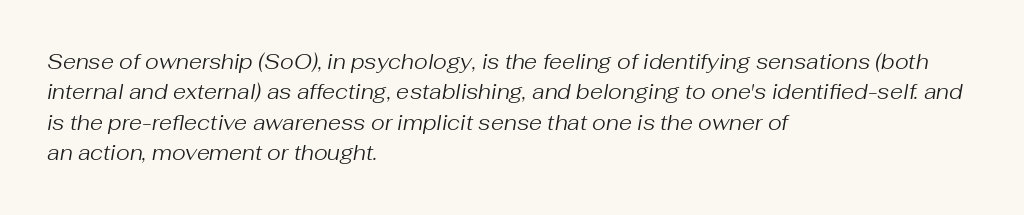
The image shows 21 px text type, italic (leaning right); set left-aligned, normal line spacing (1.45x), normal letter spacing, not underlined.
